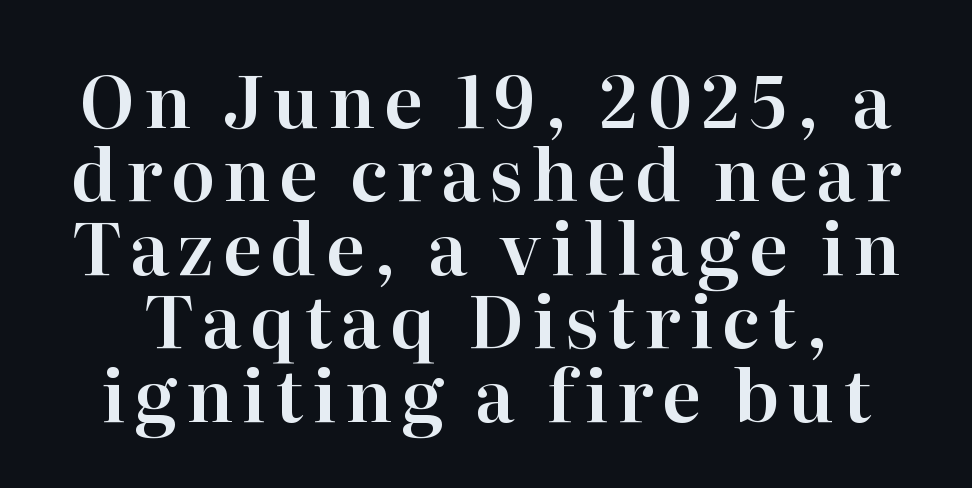
{"serif": "yes", "italic": "no", "width": "normal", "stroke_contrast": "high", "x_height": "medium", "monospaced": "no", "underline": "no", "line_spacing": "tight", "line_spacing_ratio": 1.02, "glyph_px": 72}
